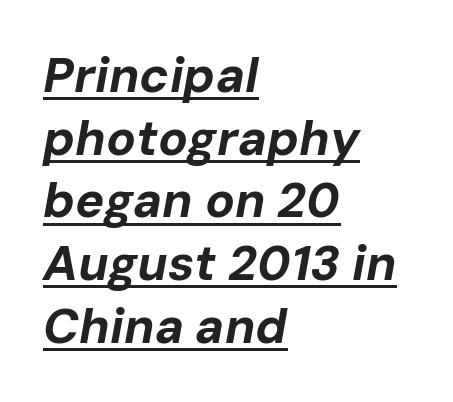
The image shows 49 px bold type, italic (leaning right); set left-aligned, normal line spacing (1.28x), normal letter spacing, underlined; low stroke contrast and a medium x-height.
